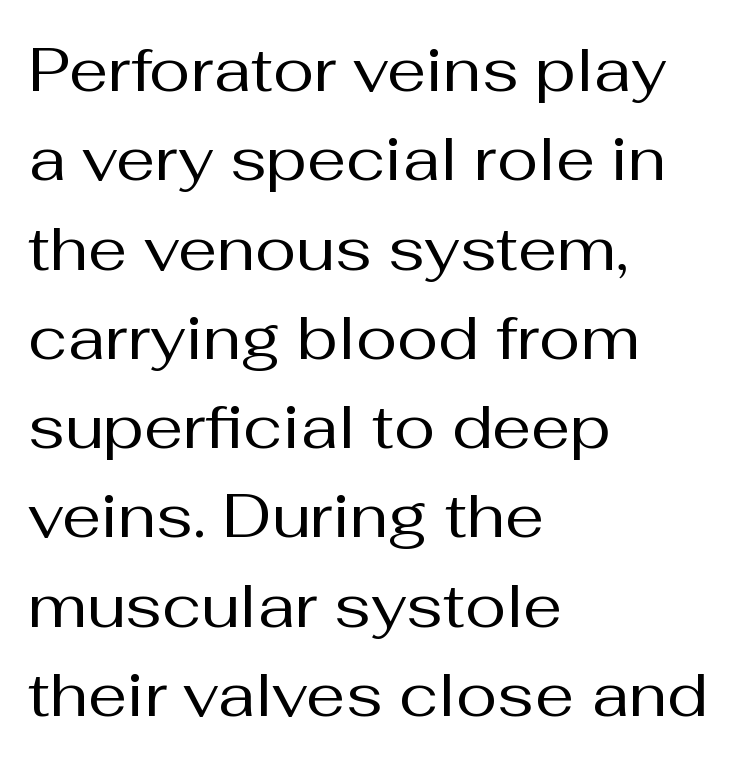
{"serif": "no", "italic": "no", "bold": "no", "weight": "regular", "width": "normal", "stroke_contrast": "medium", "x_height": "medium", "monospaced": "no", "underline": "no", "align": "left", "line_spacing": "normal", "line_spacing_ratio": 1.44, "letter_spacing": "normal", "letter_spacing_em": 0.0, "glyph_px": 62}
